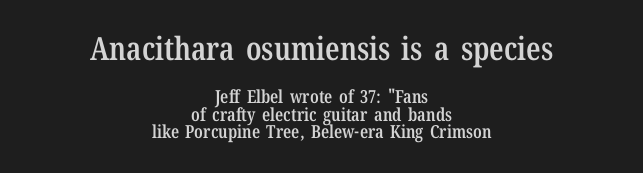
The image shows 32 px semibold, condensed serif type, upright; set centered, tight line spacing (0.98x), normal letter spacing, not underlined; the first (top) block is 1.78x larger; low stroke contrast and a medium x-height.
